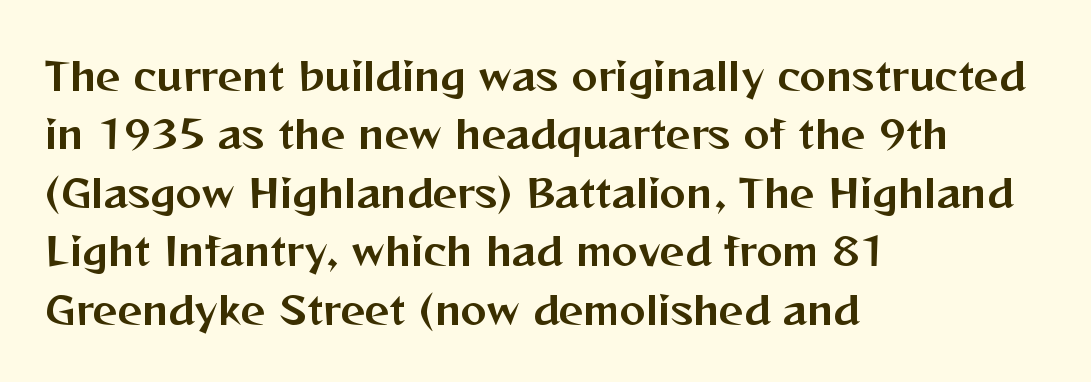
The image shows 39 px sans-serif type, upright; set left-aligned, normal line spacing (1.5x), normal letter spacing, not underlined; medium stroke contrast and a medium x-height.
